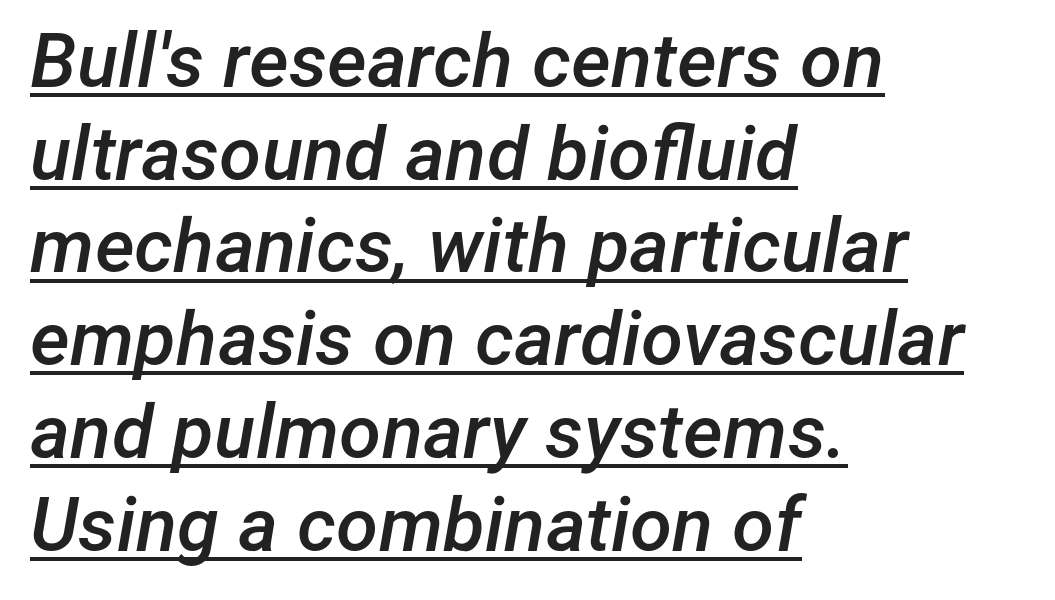
Spacing verdict: proportional, widths tailored to each character. The rag falls on the right side of this text block. It's the slanting kind of type. I'd describe the lettering as semibold — firm but not a full bold. Beneath each row of characters lies a ruled line. The face used here is rendered with its standard letterfit.
